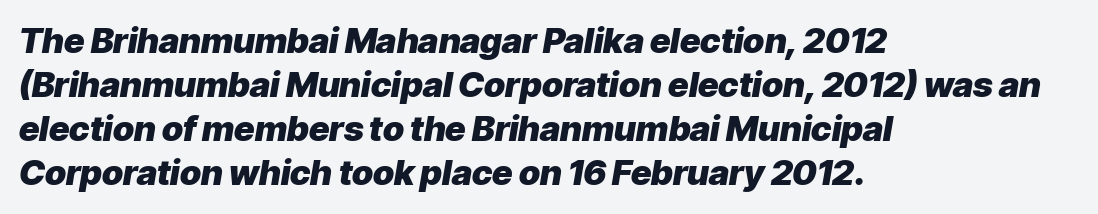
The image shows 35 px heavy type, italic (leaning right); set left-aligned, normal line spacing (1.26x), normal letter spacing, not underlined; low stroke contrast and a medium x-height.
